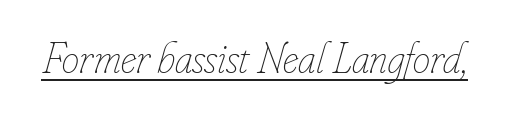
{"italic": "yes", "lean": "right", "slant_degrees": 16, "bold": "no", "weight": "thin", "width": "condensed", "stroke_contrast": "low", "x_height": "small", "monospaced": "no", "underline": "yes", "letter_spacing": "normal", "letter_spacing_em": 0.0, "glyph_px": 44}
